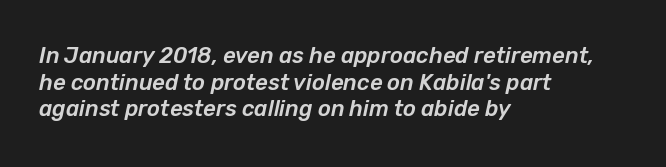
The image shows 22 px text type, italic (leaning right); set left-aligned, line spacing 1.21x, normal letter spacing, not underlined.
